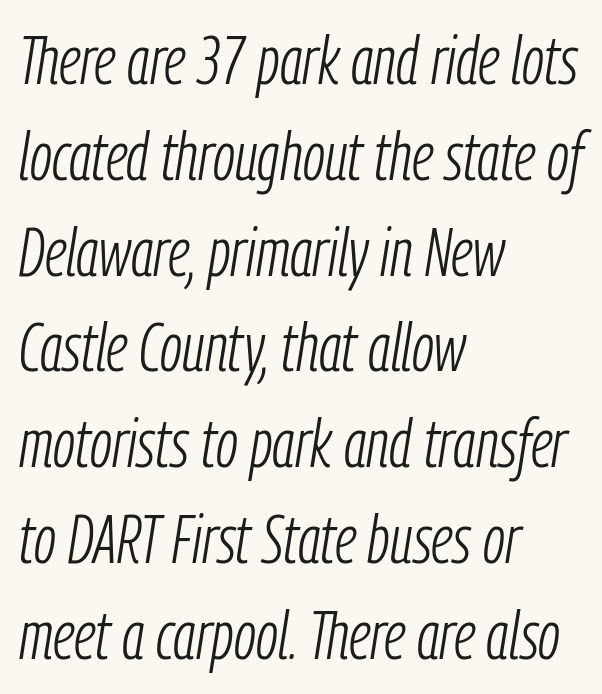
Varying glyph widths throughout — classic text-font behaviour. Whoever set this chose a conventional vertical rhythm. The type is set solid horizontally, with unmodified tracking. Casual observation: everything's shoved over to the left. Just letters on the line, the space beneath them empty. A typesetter would mark this as italic.
